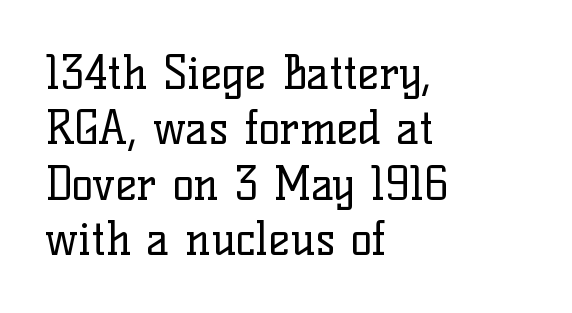
The type sits square on the baseline with zero lean. The typeface chosen for these lines features serifs. Inter-character spacing is left at the font's built-in metrics. Spacing verdict: proportional, widths tailored to each character. Honestly, there is no underline to notice here at all.
